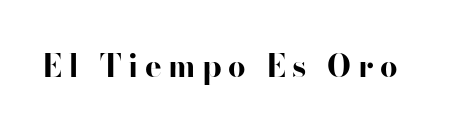
Q: Is the text bold? A: Yes.
Q: Is the text italic (slanted)? A: No, it is upright.
Q: Is the typeface a serif or a sans-serif typeface? A: Sans-serif.
Q: Is the text underlined? A: No.
Q: Is the spacing between letters normal or unusually wide? A: Unusually wide.
Q: Width (condensed, normal, or wide)? A: Wide.
Q: Stroke contrast? A: High.
Q: x-height? A: Small.
Q: Monospaced? A: No.
